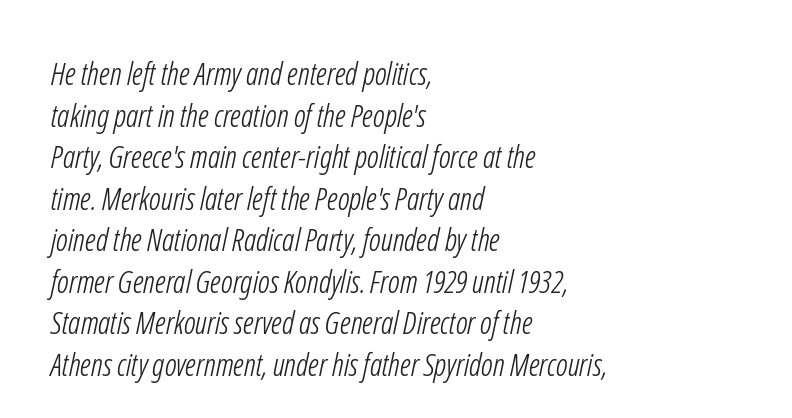
Q: Is the text bold? A: No.
Q: Is the typeface a serif or a sans-serif typeface? A: Sans-serif.
Q: Is the text underlined? A: No.
Q: How is the paragraph aligned? A: Left-aligned.
Q: Is the spacing between letters normal or unusually wide? A: Normal.
Q: Is the spacing between lines tight, normal or loose? A: Normal.
Q: Width (condensed, normal, or wide)? A: Condensed.
Q: Stroke contrast? A: Low.
Q: x-height? A: Medium.
Q: Monospaced? A: No.
